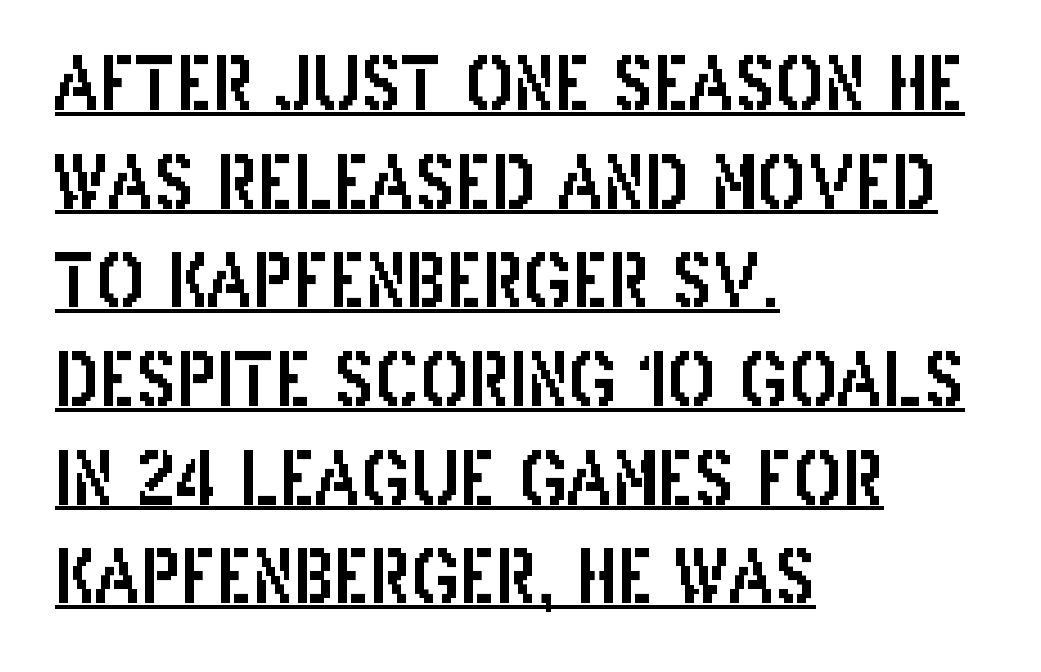
The image shows 72 px condensed sans-serif type, upright; set left-aligned, normal line spacing (1.37x), normal letter spacing, underlined; low stroke contrast and a large x-height.
